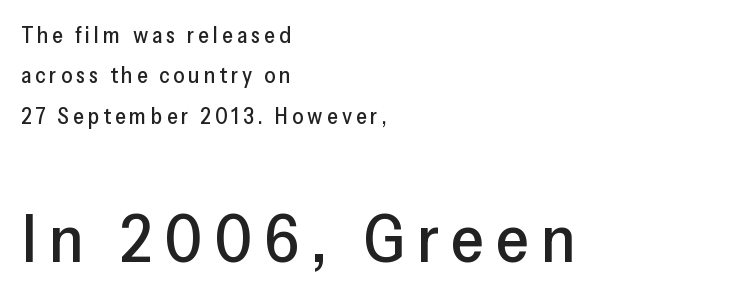
{"serif": "no", "italic": "no", "width": "normal", "stroke_contrast": "low", "x_height": "medium", "monospaced": "no", "underline": "no", "align": "left", "line_spacing_ratio": 1.83, "larger_block": "second", "size_ratio": 3.05, "glyph_px": 67}
